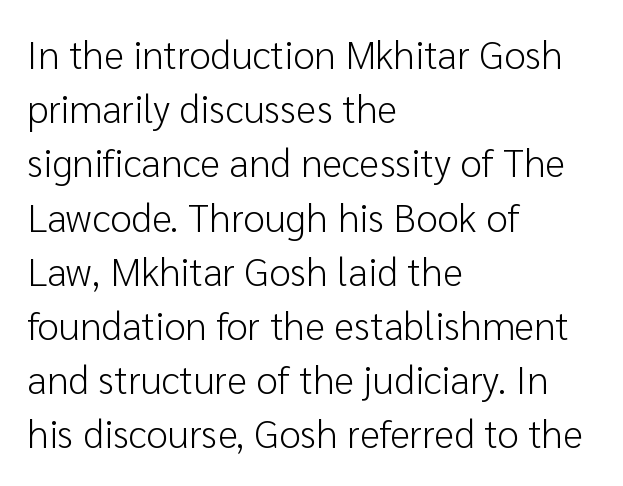
The image shows 39 px light sans-serif type, upright; set left-aligned, normal line spacing (1.39x), normal letter spacing, not underlined; low stroke contrast and a medium x-height.
